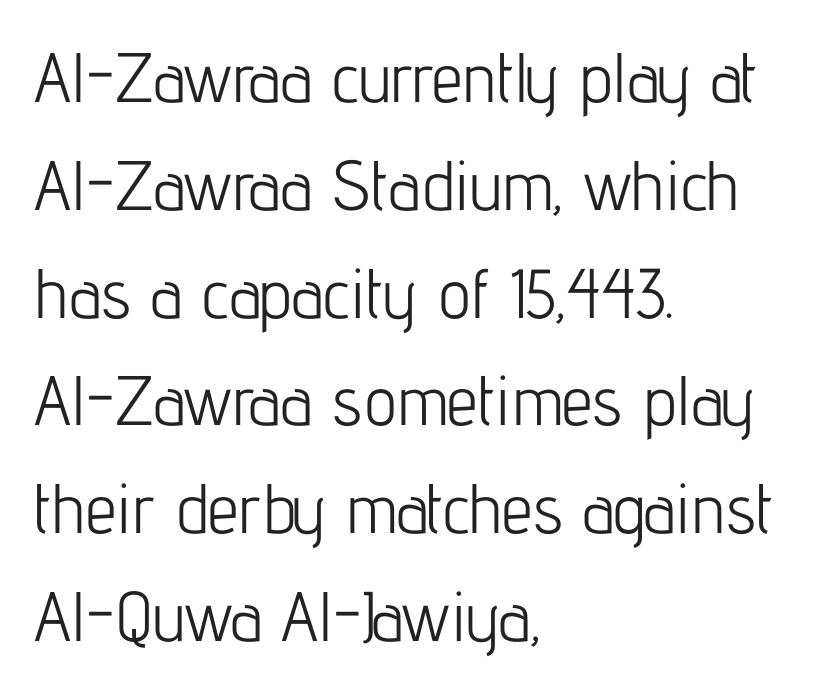
Serif or sans? Sans — the stroke terminals are bare. The face looks like a standard text weight, possibly lighter. The compositor pushed each line to the left boundary. Varying glyph widths throughout — classic text-font behaviour. The baseline area is clear.
